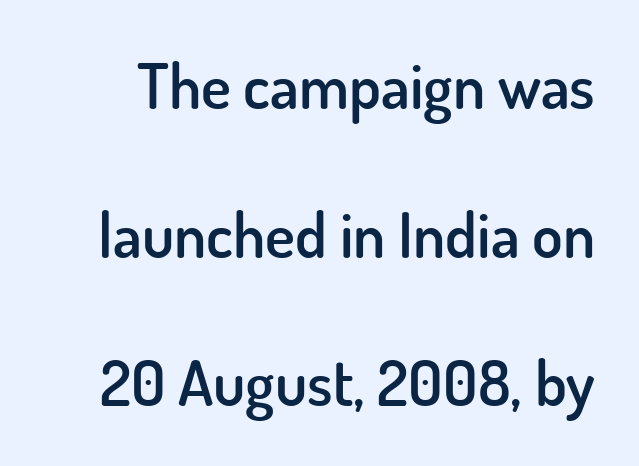
Q: Is the text bold? A: Semi-bold.
Q: Is the text italic (slanted)? A: No, it is upright.
Q: Is the typeface a serif or a sans-serif typeface? A: Sans-serif.
Q: Is the text underlined? A: No.
Q: Is the spacing between letters normal or unusually wide? A: Normal.
Q: Is the spacing between lines tight, normal or loose? A: Loose.
Q: Width (condensed, normal, or wide)? A: Normal.
Q: Stroke contrast? A: Low.
Q: x-height? A: Small.
Q: Monospaced? A: No.
